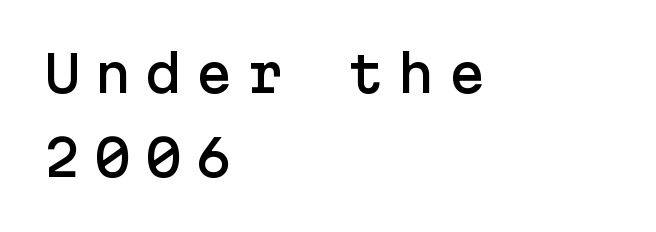
This is the regular roman posture of the typeface. The text was rendered using a sans face with plain stroke endings. Compared with a centered layout, this one pins lines to the left instead. Just letters on the line, the space beneath them empty.
